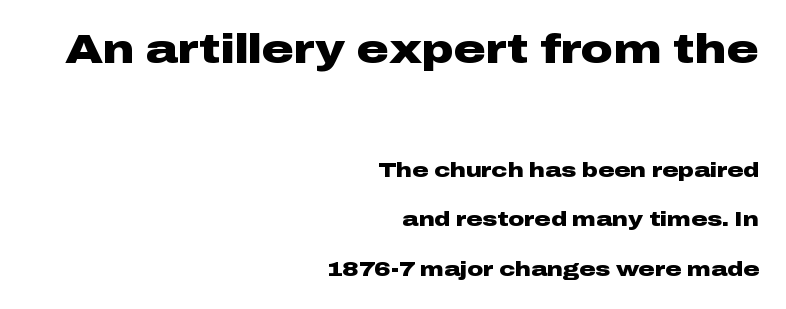
The image shows 40 px heavy, wide sans-serif type, upright; set right-aligned, loose line spacing (2.49x), normal letter spacing, not underlined; the first (top) block is 2.0x larger; low stroke contrast and a medium x-height.
